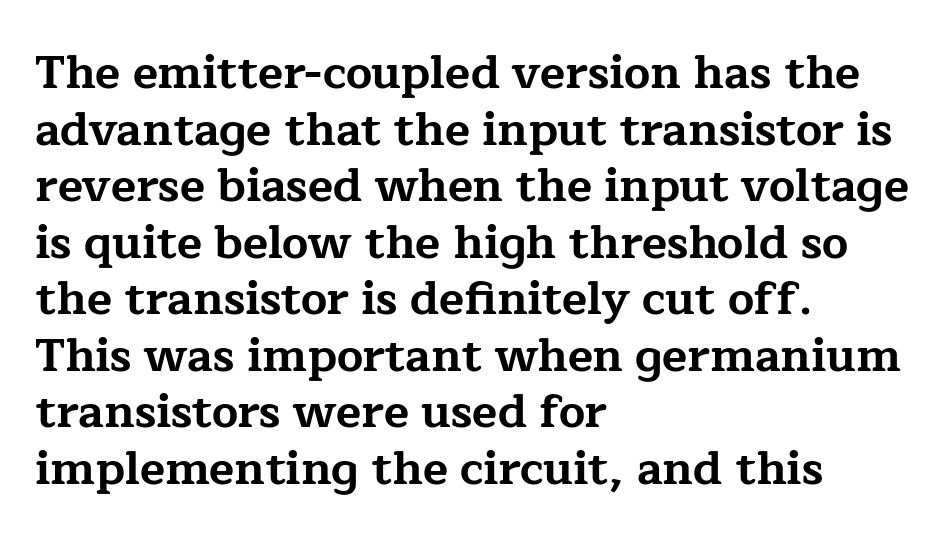
{"serif": "yes", "italic": "no", "bold": "yes", "weight": "bold", "width": "wide", "stroke_contrast": "low", "x_height": "medium", "monospaced": "no", "underline": "no", "align": "left", "line_spacing_ratio": 1.23, "letter_spacing": "normal", "letter_spacing_em": 0.0, "glyph_px": 46}
